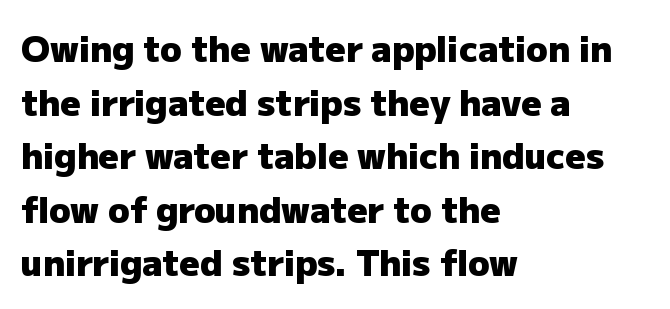
{"serif": "no", "italic": "no", "bold": "yes", "weight": "heavy", "width": "normal", "stroke_contrast": "low", "x_height": "medium", "monospaced": "no", "underline": "no", "align": "left", "line_spacing": "normal", "line_spacing_ratio": 1.53, "letter_spacing": "normal", "letter_spacing_em": 0.0, "glyph_px": 35}
